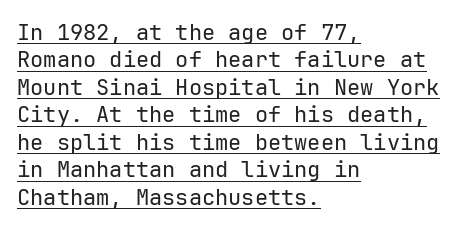
The compositor pushed each line to the left boundary. A light-to-regular cut is what we see here. Summary of vertical rhythm: regular, with standard interline spacing. Vertical strokes here are truly vertical. The gaps between neighbouring characters are ordinary and unremarkable.
